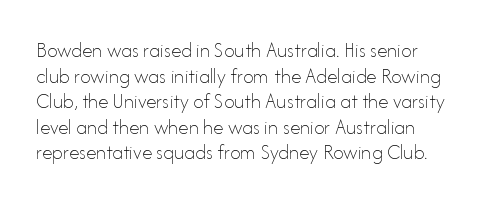
A bare baseline throughout the passage. The font sits on the lighter half of the weight spectrum, regular included. Compared with typical body copy, the letter spacing here is the same. If you drew a line through each stem, it would be perfectly vertical.
